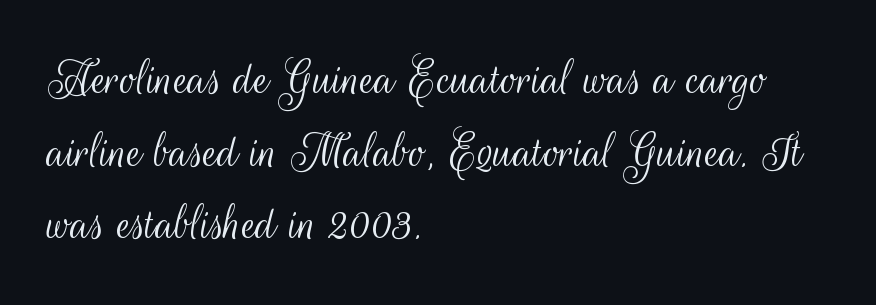
The passage is arranged the way most books set body copy — flush left. Spacing between characters is what you'd get straight out of the box. Is this a heavy cut? Hardly; it is regular or lighter. Whoever set this chose a conventional vertical rhythm. Unlike a traditional serif, this face leaves its strokes unadorned.
